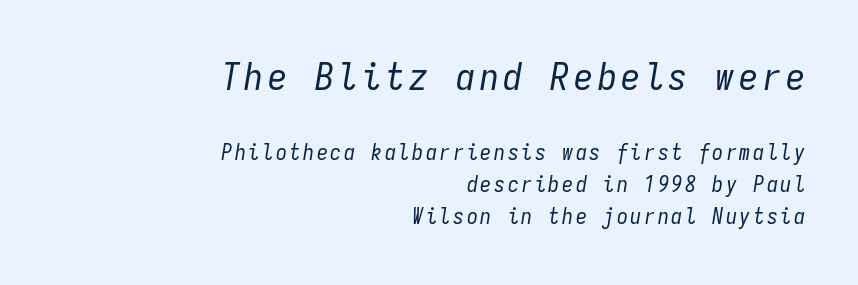
The image shows 38 px regular-weight, condensed type, italic (leaning right), monospaced; set right-aligned, normal line spacing (1.45x), not underlined; the first (top) block is 1.73x larger; low stroke contrast and a medium x-height.
